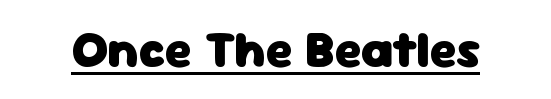
Q: Is the text bold? A: Yes.
Q: Is the text italic (slanted)? A: No, it is upright.
Q: Is the typeface a serif or a sans-serif typeface? A: Sans-serif.
Q: Is the text underlined? A: Yes.
Q: Is the spacing between letters normal or unusually wide? A: Normal.
Q: Width (condensed, normal, or wide)? A: Normal.
Q: Stroke contrast? A: Low.
Q: x-height? A: Medium.
Q: Monospaced? A: No.
